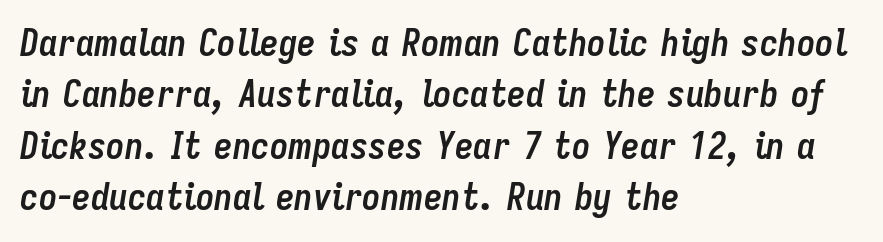
{"italic": "yes", "lean": "right", "slant_degrees": 9, "bold": "yes", "weight": "semibold", "width": "condensed", "stroke_contrast": "low", "x_height": "medium", "monospaced": "no", "underline": "no", "align": "left", "line_spacing": "normal", "line_spacing_ratio": 1.39, "letter_spacing": "normal", "letter_spacing_em": 0.0, "glyph_px": 37}
